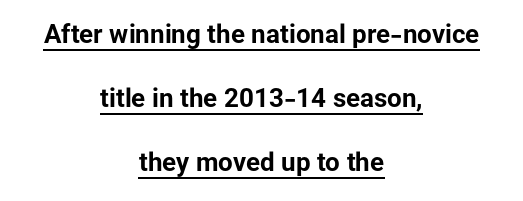
{"italic": "no", "bold": "yes", "underline": "yes", "align": "center", "line_spacing": "loose", "line_spacing_ratio": 2.46, "letter_spacing": "normal", "letter_spacing_em": 0.0, "glyph_px": 26}
